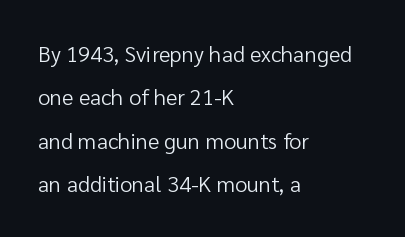
The image shows 22 px text type, upright; set left-aligned, loose line spacing (1.97x), normal letter spacing, not underlined.
